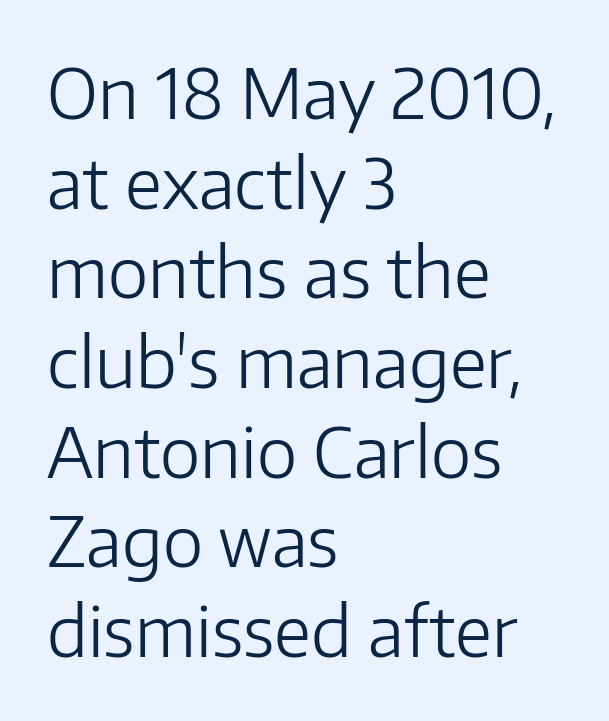
The image shows 69 px light sans-serif type, upright; set left-aligned, normal line spacing (1.3x), normal letter spacing, not underlined; low stroke contrast and a medium x-height.
